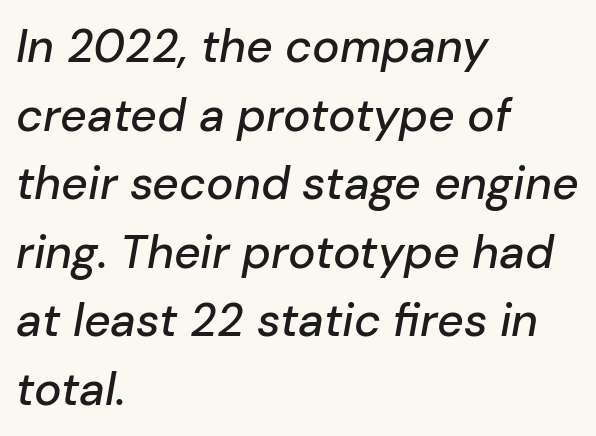
Q: Is the text italic (slanted)? A: Yes, it leans right by about 10 degrees.
Q: Is the text underlined? A: No.
Q: How is the paragraph aligned? A: Left-aligned.
Q: Is the spacing between letters normal or unusually wide? A: Normal.
Q: Is the spacing between lines tight, normal or loose? A: Normal.
Q: Width (condensed, normal, or wide)? A: Normal.
Q: Stroke contrast? A: Low.
Q: x-height? A: Medium.
Q: Monospaced? A: No.
